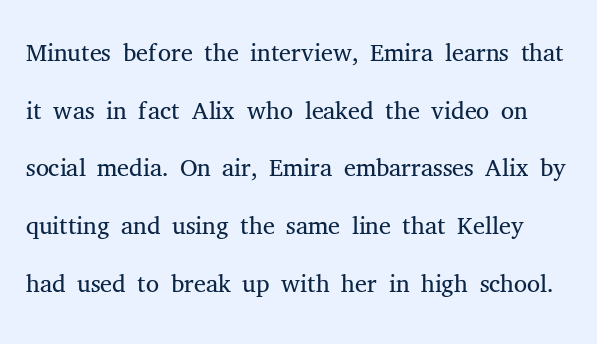
Here the designer chose a conventional face with non-uniform glyph widths. What stands out about the letter spacing? Nothing — it is the standard amount. Letterform terminals end in serifs throughout the passage. This is not heavy type; no bold has been used. The space beneath each line is pristine and unruled. It's the straight-up-and-down kind of type.
